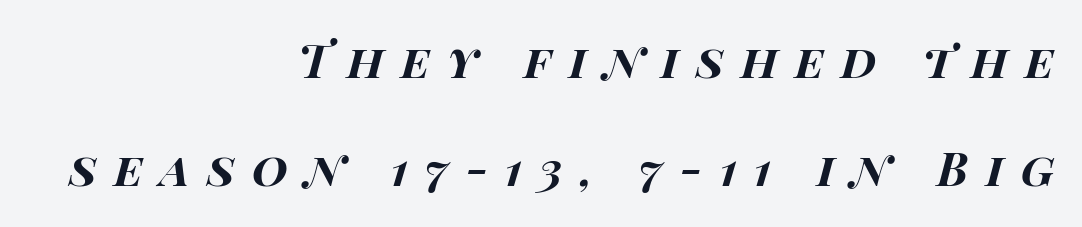
Italic: yes, the glyphs are oblique. Loosely led — the rows are spread out. Underlining? Definitely not there. Short note: letters widely spaced. The typesetter chose a ragged-left arrangement here. Here the designer chose a conventional face with non-uniform glyph widths.
